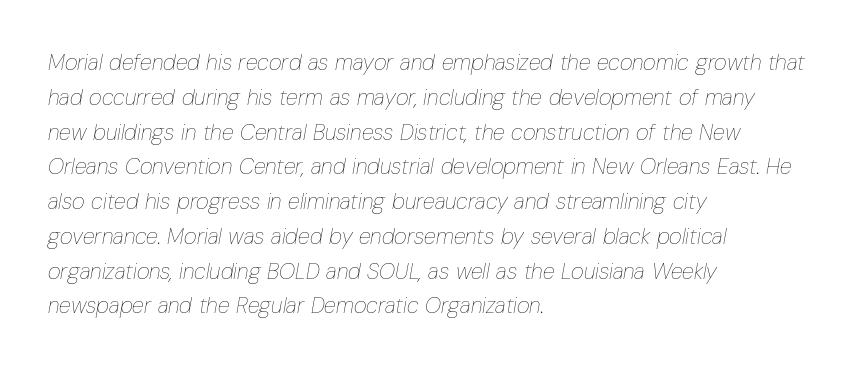
This is oblique type, the kind used for emphasis or titles. Rows of type keep a routine distance in the vertical direction. Only glyphs here, with clear space below each row. No extra ink here — the face is not bold. Nothing unusual about the tracking: characters are spaced as the font intends.
